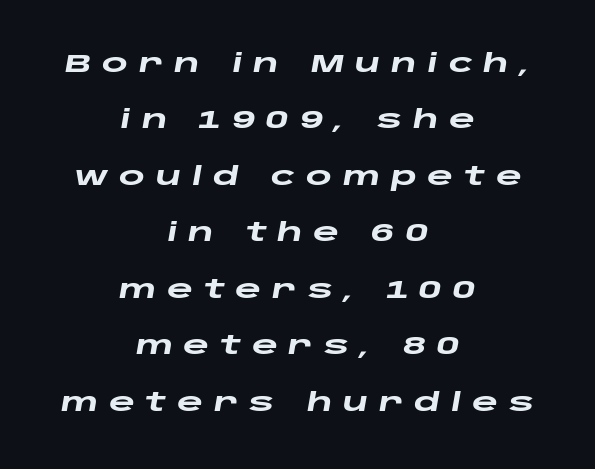
{"italic": "yes", "lean": "right", "slant_degrees": 10, "bold": "yes", "underline": "no", "align": "center", "line_spacing": "loose", "line_spacing_ratio": 2.26, "letter_spacing": "wide", "letter_spacing_em": 0.43, "glyph_px": 25}
